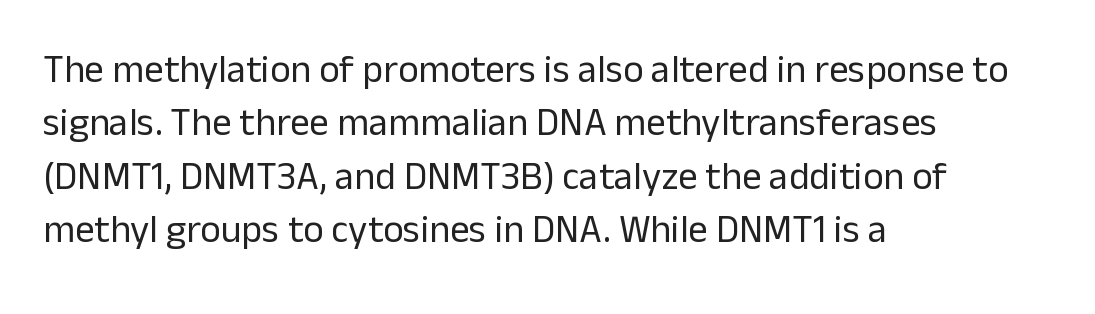
The image shows 39 px regular-weight sans-serif type, upright; set left-aligned, normal line spacing (1.37x), normal letter spacing, not underlined; low stroke contrast and a medium x-height.
